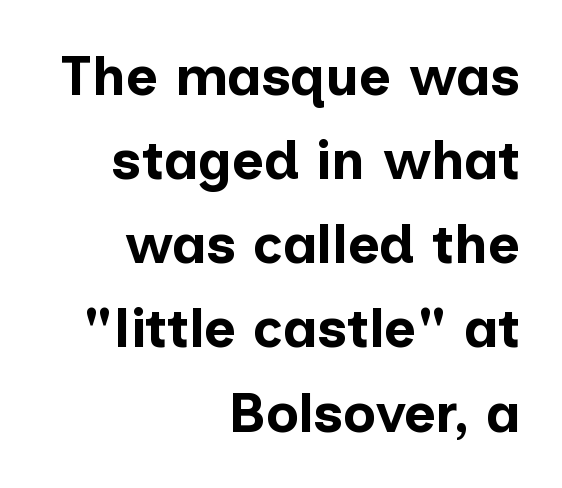
{"serif": "no", "italic": "no", "bold": "yes", "weight": "bold", "width": "normal", "stroke_contrast": "low", "x_height": "medium", "monospaced": "no", "underline": "no", "align": "right", "line_spacing": "normal", "line_spacing_ratio": 1.53, "letter_spacing": "normal", "letter_spacing_em": 0.0, "glyph_px": 55}
